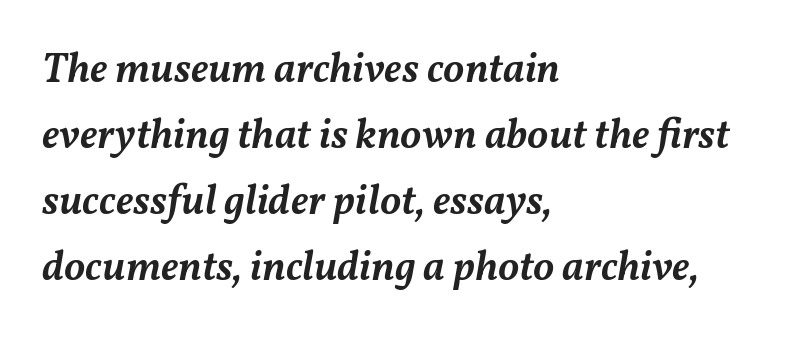
Q: Is the text bold? A: Semi-bold.
Q: Is the text italic (slanted)? A: Yes, it leans right by about 11 degrees.
Q: Is the text underlined? A: No.
Q: How is the paragraph aligned? A: Left-aligned.
Q: Is the spacing between letters normal or unusually wide? A: Normal.
Q: Is the spacing between lines tight, normal or loose? A: Normal.
Q: Width (condensed, normal, or wide)? A: Normal.
Q: Stroke contrast? A: Medium.
Q: x-height? A: Medium.
Q: Monospaced? A: No.
